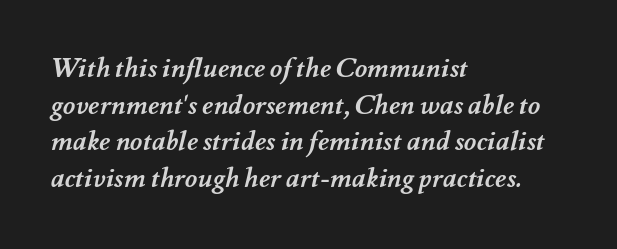
The image shows 27 px bold type; set left-aligned, normal line spacing (1.36x), normal letter spacing, not underlined.
